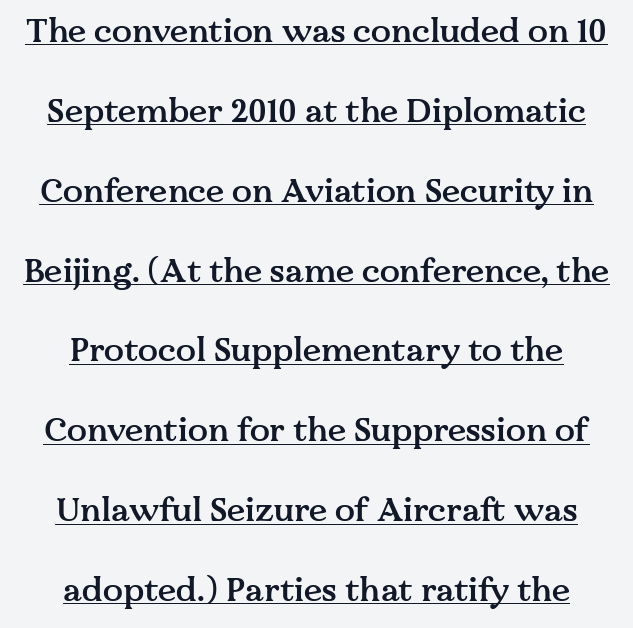
The image shows 33 px semibold serif type, upright; set centered, loose line spacing (2.42x), normal letter spacing, underlined; medium stroke contrast and a medium x-height.
